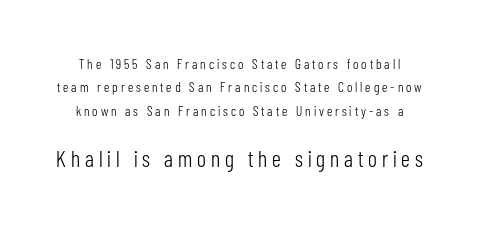
Someone cranked the tracking dial way up on this one. Beneath every word, the page is bare. If you drew a line through each stem, it would be perfectly vertical. The rendering uses a moderate line-height, typical for paragraphs. The typesetting does not lean heavy: it is not bold.
